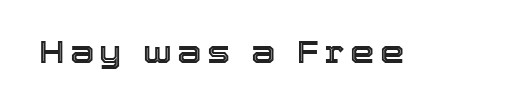
The image shows 31 px text type, upright; set not underlined; a medium x-height.
